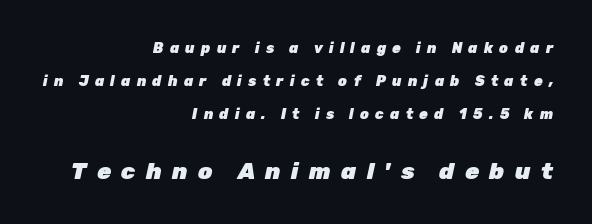
Q: Is the text bold? A: Yes.
Q: Is the text italic (slanted)? A: Yes, it leans right by about 12 degrees.
Q: Is the text underlined? A: No.
Q: How is the paragraph aligned? A: Right-aligned.
Q: Is the spacing between letters normal or unusually wide? A: Unusually wide.
Q: Is the spacing between lines tight, normal or loose? A: Loose.
Q: Which block of text is set in a larger size, the first (top) or the second (bottom)? A: The second (bottom) one.
